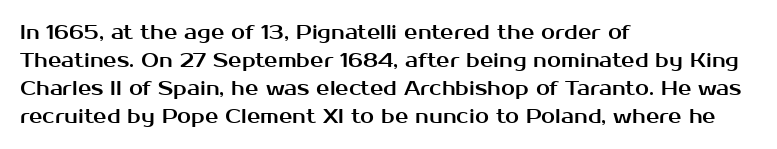
{"italic": "no", "underline": "no", "align": "left", "line_spacing": "normal", "line_spacing_ratio": 1.4, "letter_spacing": "normal", "letter_spacing_em": 0.0, "glyph_px": 20}
